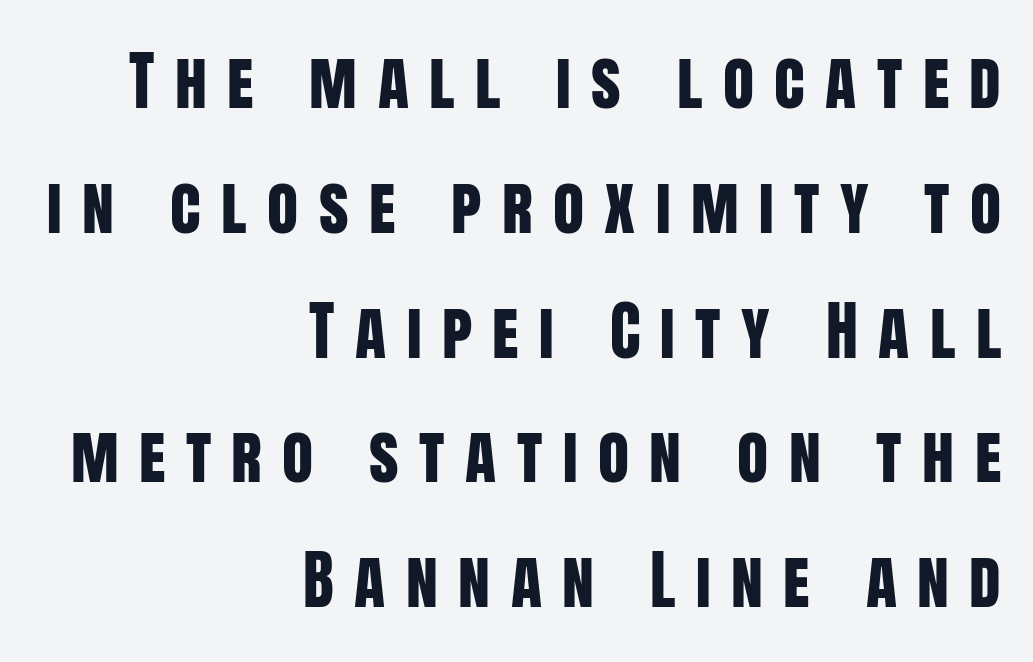
{"serif": "no", "italic": "no", "width": "condensed", "stroke_contrast": "low", "x_height": "large", "monospaced": "no", "underline": "no", "align": "right", "line_spacing": "loose", "line_spacing_ratio": 1.95, "letter_spacing": "wide", "letter_spacing_em": 0.32, "glyph_px": 64}
